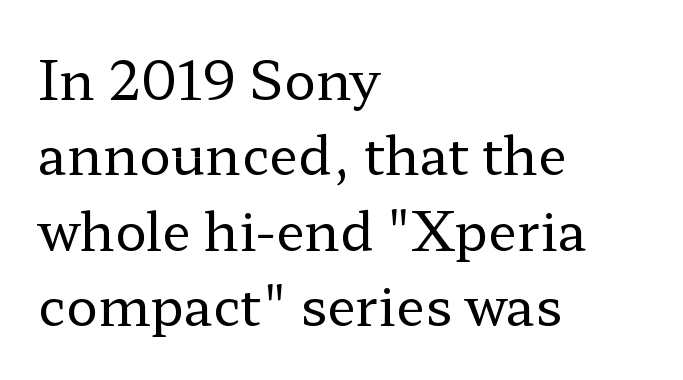
Stroke mass is kept to a normal reading level or below. Glyph-to-glyph distance matches everyday printed text. Vertically, the passage feels balanced, rows spaced as you'd expect. Character widths vary here, with narrow letters taking less room than wide ones. Each letter's strokes conclude with small projecting serifs.
